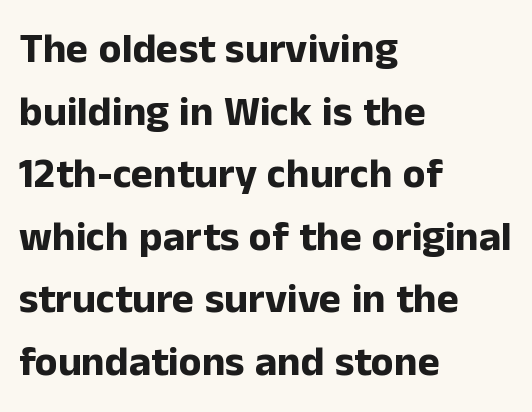
The lines in this sample share a left origin and differ only in where they stop. Check the space under the baseline: it is left empty. Is the letter spacing exaggerated? No — it looks like the ordinary default. The characters display no serif detailing; their extremities are plain. The block of text has a typical density, with ordinary space between rows.
